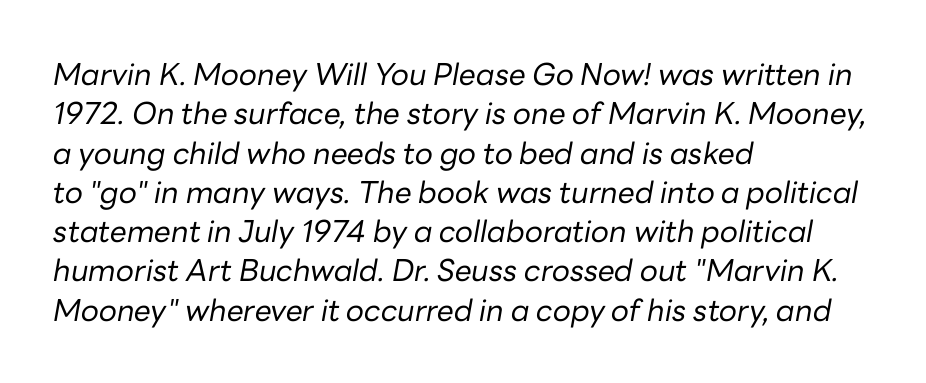
Reading down the block, your eye returns to a fixed left position each line. Emphasis-style slanted type is in use. Proportional: the letters do not fall into vertical columns. Spacing between characters is what you'd get straight out of the box. Notice how descenders clear the ascenders below comfortably — that's standard leading. Clear beneath every line of the passage.
